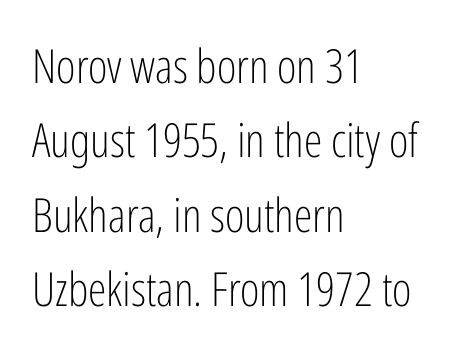
The image shows 47 px light, condensed sans-serif type, upright; set left-aligned, normal line spacing (1.58x), normal letter spacing, not underlined; low stroke contrast and a medium x-height.
